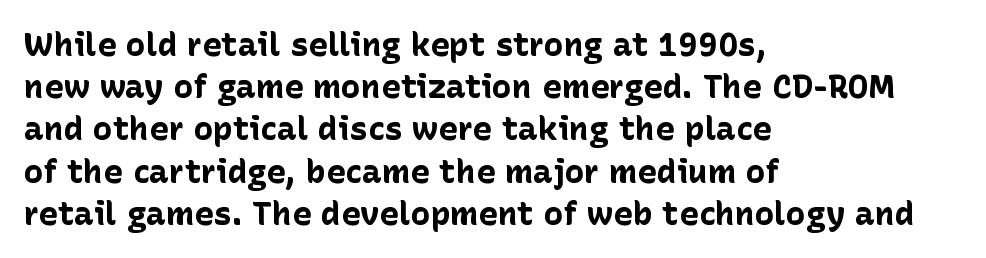
The characters look thick and weighty, a clear bold. The face used here is proportionally spaced, like ordinary book or web type. Posture: straight, roman, zero tilt. Observe the absence of serifs on each vertical stroke in this sample.
